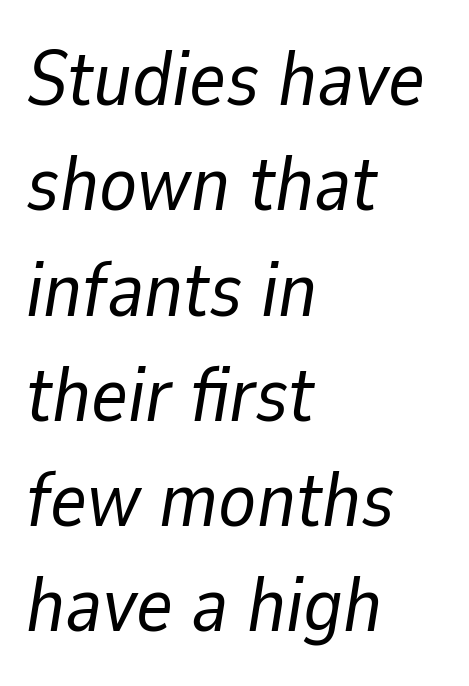
Looks like regular typesetting: each glyph gets only the width it needs. The lettering tilts uniformly, giving the passage an italic look. The vertical gap from one line to the next is medium. A student would call this left alignment; a typographer would say flush left, rag right.
